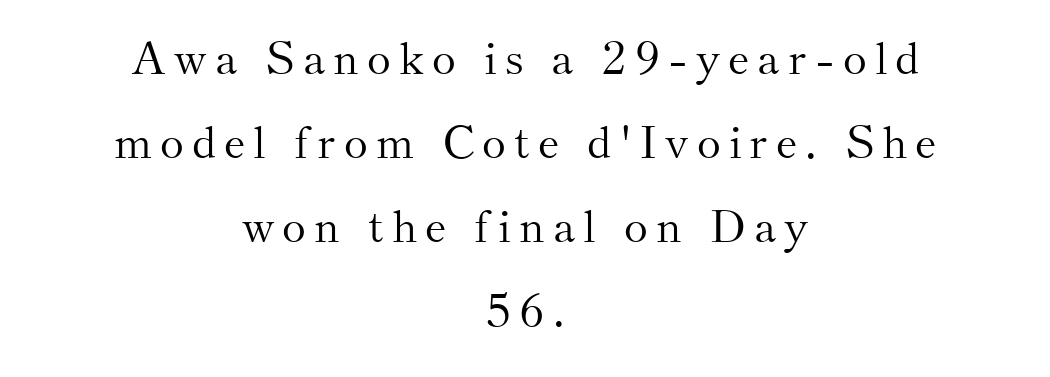
{"serif": "yes", "italic": "no", "bold": "no", "weight": "light", "width": "normal", "stroke_contrast": "medium", "x_height": "small", "monospaced": "no", "underline": "no", "align": "center", "line_spacing_ratio": 1.87, "glyph_px": 45}
